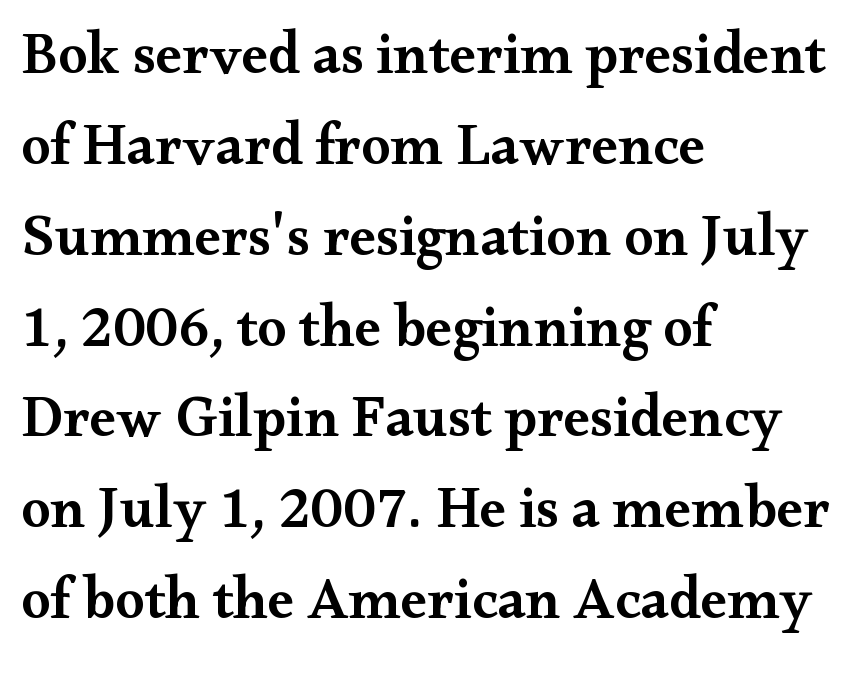
{"serif": "yes", "italic": "no", "bold": "semi", "weight": "semibold", "width": "wide", "stroke_contrast": "medium", "x_height": "small", "monospaced": "no", "underline": "no", "align": "left", "line_spacing": "normal", "line_spacing_ratio": 1.54, "letter_spacing": "normal", "letter_spacing_em": 0.0, "glyph_px": 59}
